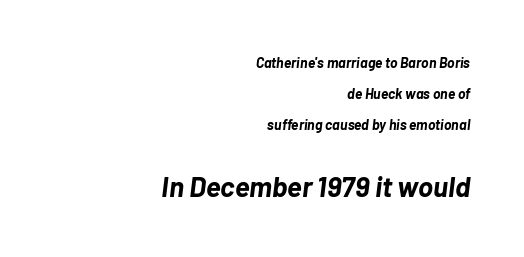
Q: Is the text bold? A: Yes.
Q: Is the text italic (slanted)? A: Yes, it leans right by about 7 degrees.
Q: Is the text underlined? A: No.
Q: How is the paragraph aligned? A: Right-aligned.
Q: Is the spacing between letters normal or unusually wide? A: Normal.
Q: Is the spacing between lines tight, normal or loose? A: Loose.
Q: Which block of text is set in a larger size, the first (top) or the second (bottom)? A: The second (bottom) one.
Q: Width (condensed, normal, or wide)? A: Normal.
Q: Stroke contrast? A: Low.
Q: x-height? A: Medium.
Q: Monospaced? A: No.
